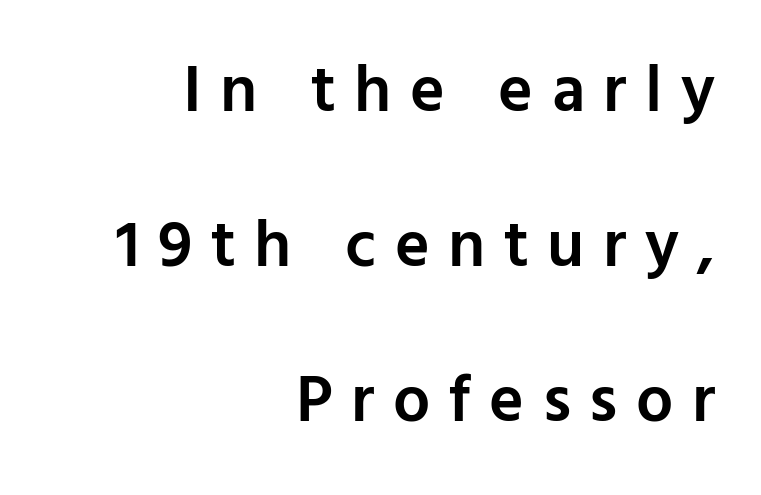
The image shows 66 px semibold sans-serif type, upright; set right-aligned, loose line spacing (2.35x), unusually wide letter spacing (+0.28 em), not underlined; low stroke contrast and a medium x-height.
